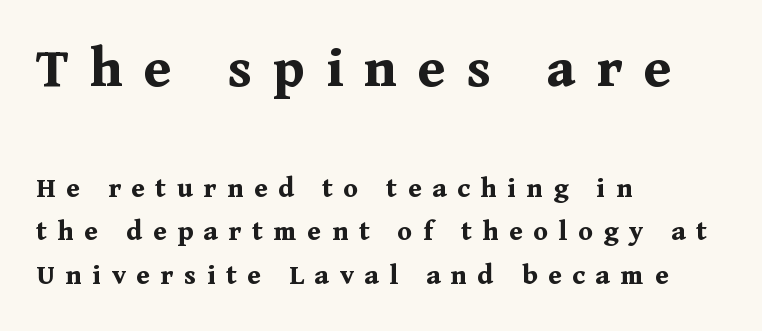
The area under the type is left untouched. Nope, not italic — everything's standing straight. Look at the tracking — it's clearly loosened, letters drifting apart. Little horizontal feet cap the strokes, marking this as serif type.
